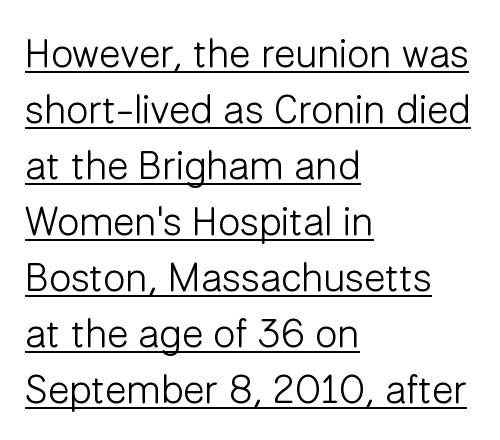
The image shows 40 px light sans-serif type, upright; set left-aligned, normal line spacing (1.4x), normal letter spacing, underlined; low stroke contrast and a medium x-height.
